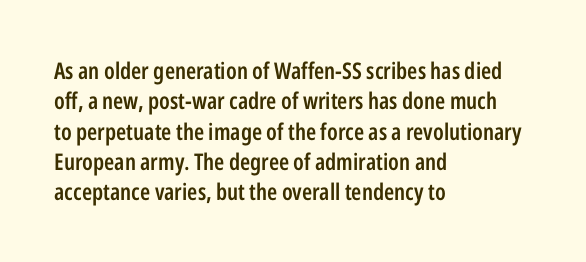
The space between consecutive lines is moderate. Each glyph is drawn with semibold strokes, heavier than normal yet not fully bold. Casual observation: everything's shoved over to the left. Letters rest on an invisible, unmarked baseline. It's the straight-up-and-down kind of type. Standard letterfit; no display-style spreading of the glyphs.
